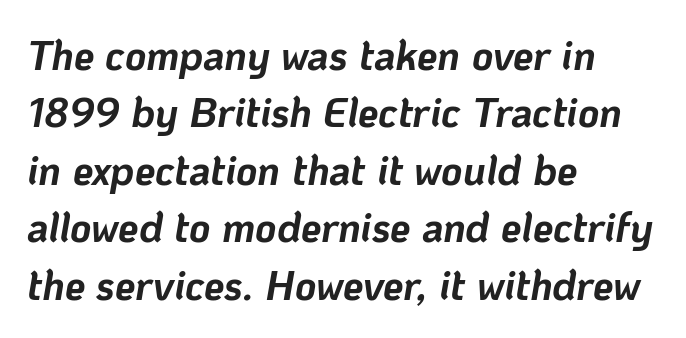
Notice how the passage keeps a crisp vertical edge on the left only. Typographic density is high because the face is bold. Posture: slanted. Honestly, there is no underline to notice here at all. Words appear dense and cohesive because spacing is normal.
